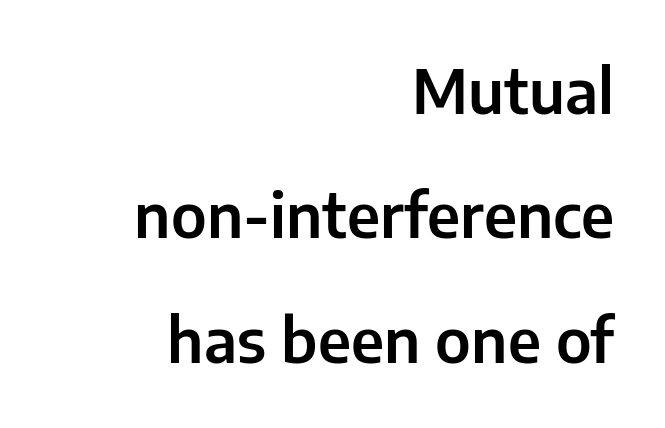
Q: Is the text italic (slanted)? A: No, it is upright.
Q: Is the typeface a serif or a sans-serif typeface? A: Sans-serif.
Q: Is the text underlined? A: No.
Q: How is the paragraph aligned? A: Right-aligned.
Q: Is the spacing between letters normal or unusually wide? A: Normal.
Q: Is the spacing between lines tight, normal or loose? A: Loose.
Q: Width (condensed, normal, or wide)? A: Normal.
Q: Stroke contrast? A: Low.
Q: x-height? A: Medium.
Q: Monospaced? A: No.
